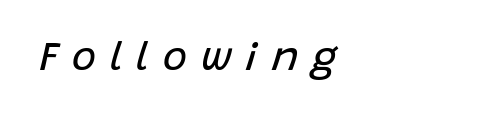
The image shows 41 px regular-weight type, italic (leaning right); set left-aligned, unusually wide letter spacing (+0.33 em), not underlined; low stroke contrast and a large x-height.
